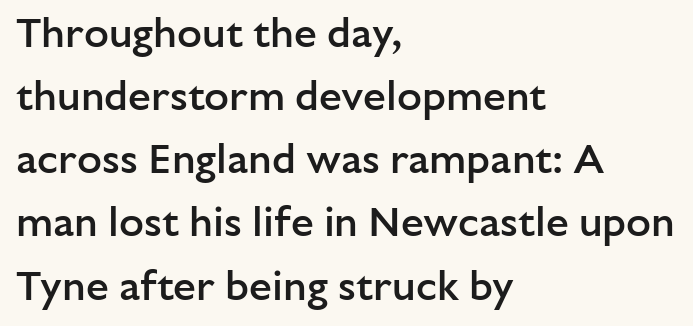
The image shows 41 px semibold sans-serif type, upright; set left-aligned, normal line spacing (1.54x), normal letter spacing, not underlined; low stroke contrast and a medium x-height.
